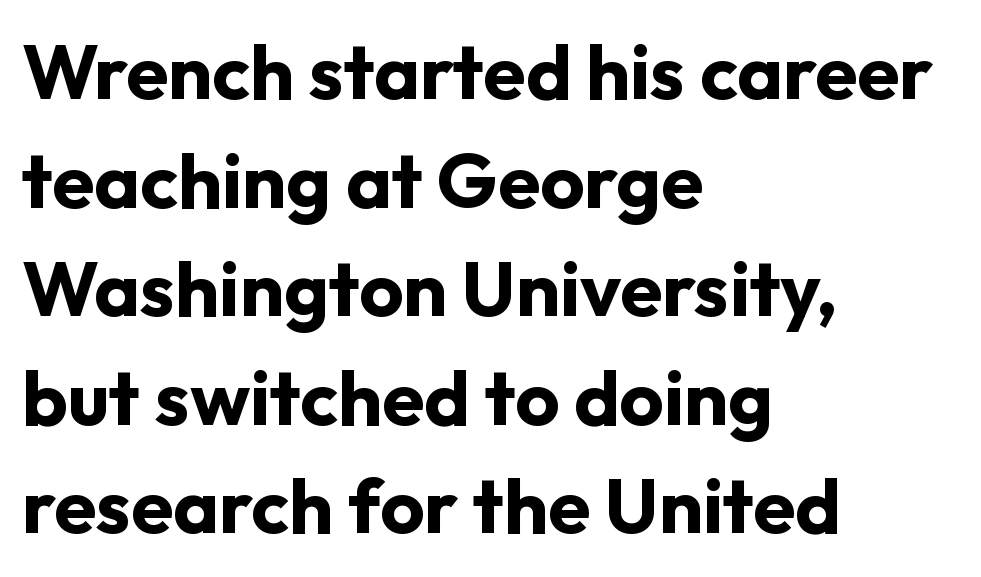
The image shows 77 px bold sans-serif type, upright; set left-aligned, normal line spacing (1.41x), normal letter spacing, not underlined; low stroke contrast and a medium x-height.
